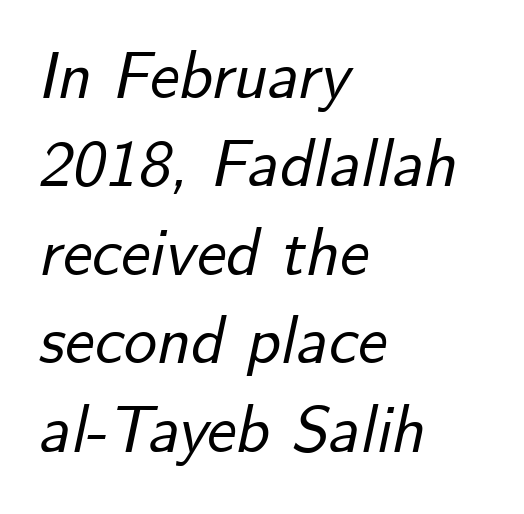
{"italic": "yes", "lean": "right", "slant_degrees": 12, "width": "normal", "stroke_contrast": "low", "x_height": "small", "monospaced": "no", "underline": "no", "align": "left", "line_spacing": "normal", "line_spacing_ratio": 1.34, "letter_spacing": "normal", "letter_spacing_em": 0.0, "glyph_px": 66}
